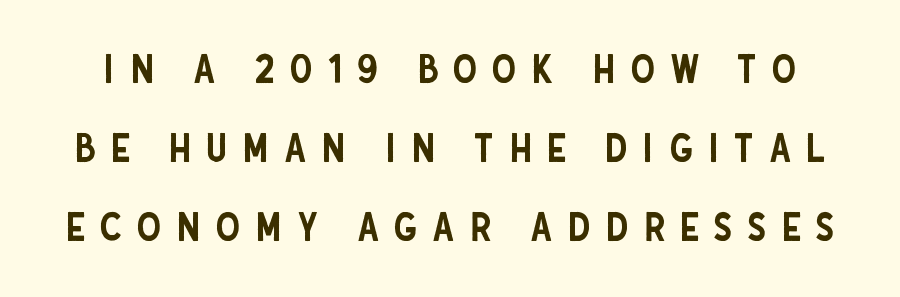
Proportional: the letters do not fall into vertical columns. Short note: letters widely spaced. The space between consecutive lines is lavish. Ascenders rise straight up at ninety degrees. This is sans-serif lettering, the kind often seen on screens and signage.
